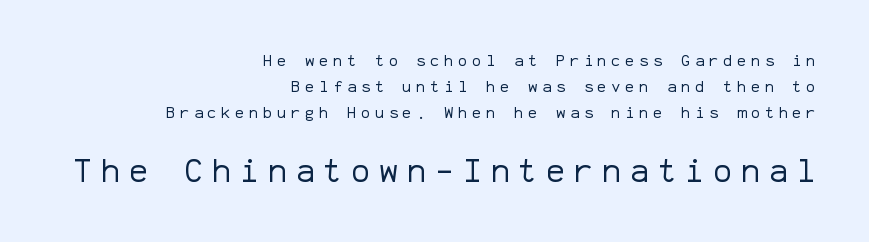
{"serif": "no", "italic": "no", "bold": "no", "weight": "regular", "width": "normal", "stroke_contrast": "low", "x_height": "medium", "monospaced": "yes", "underline": "no", "align": "right", "line_spacing": "normal", "line_spacing_ratio": 1.61, "letter_spacing": "wide", "letter_spacing_em": 0.27, "larger_block": "second", "size_ratio": 2.0, "glyph_px": 32}
